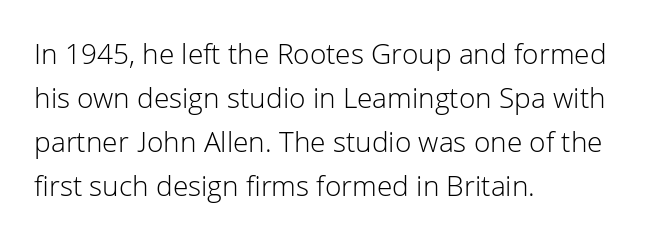
{"serif": "no", "italic": "no", "bold": "no", "weight": "light", "width": "normal", "stroke_contrast": "low", "x_height": "medium", "monospaced": "no", "underline": "no", "align": "left", "line_spacing": "normal", "line_spacing_ratio": 1.57, "letter_spacing": "normal", "letter_spacing_em": 0.0, "glyph_px": 28}
